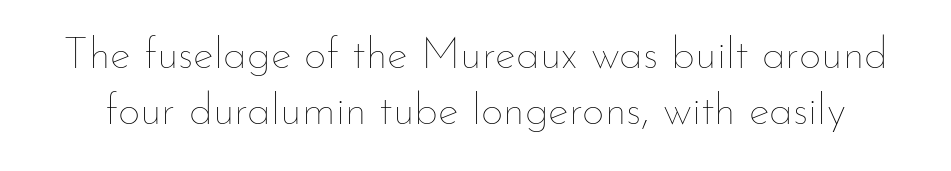
Anything drawn beneath the words? Only blank space. The letterforms sit shoulder to shoulder at normal distance. Upright lettering throughout. Here the designer chose a conventional face with non-uniform glyph widths.
